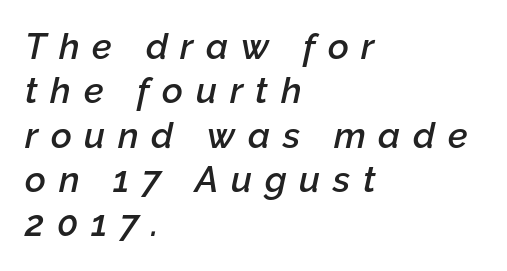
Q: Is the text bold? A: Semi-bold.
Q: Is the text italic (slanted)? A: Yes, it leans right by about 12 degrees.
Q: Is the text underlined? A: No.
Q: How is the paragraph aligned? A: Left-aligned.
Q: Is the spacing between letters normal or unusually wide? A: Unusually wide.
Q: Width (condensed, normal, or wide)? A: Normal.
Q: Stroke contrast? A: Low.
Q: x-height? A: Medium.
Q: Monospaced? A: No.
